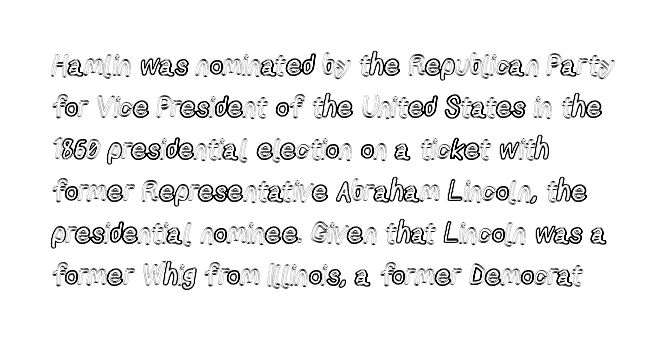
{"width": "condensed", "x_height": "medium", "monospaced": "no", "underline": "no", "align": "left", "line_spacing": "normal", "line_spacing_ratio": 1.5, "letter_spacing": "normal", "letter_spacing_em": 0.0, "glyph_px": 28}
